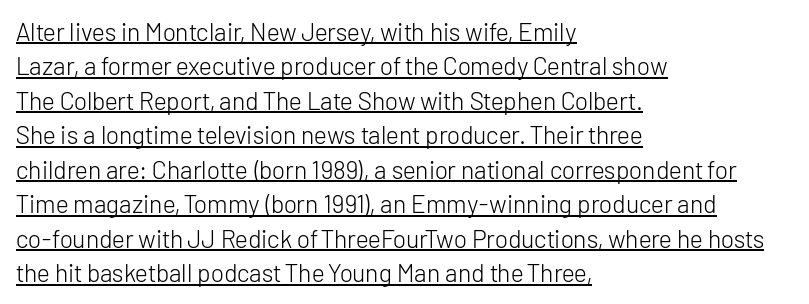
Here the glyphs are tracked normally, forming tight word shapes. Do the letters lean? They stand straight. This rendering uses left alignment, leaving the right contour irregular. Underlined type. Leading matches the norm, producing a regular column. The cut favours lightness, reaching ordinary text weight at its darkest.
